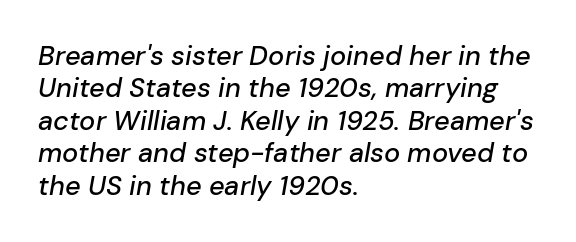
The image shows 27 px text type, italic (leaning right); set left-aligned, line spacing 1.2x, normal letter spacing, not underlined.
